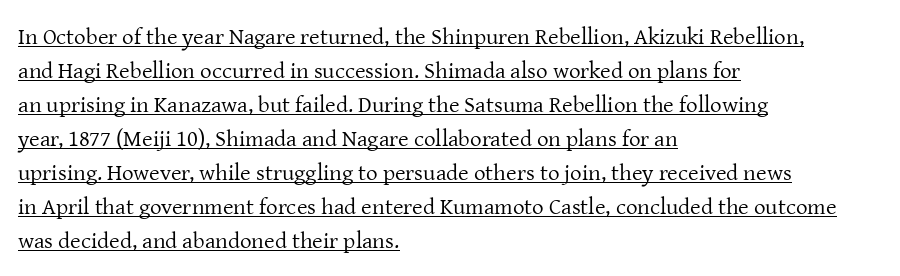
The image shows 23 px text type, upright; set left-aligned, normal line spacing (1.48x), normal letter spacing, underlined.
